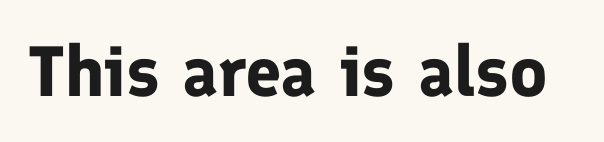
Q: Is the text bold? A: Yes.
Q: Is the text italic (slanted)? A: No, it is upright.
Q: Is the typeface a serif or a sans-serif typeface? A: Sans-serif.
Q: Is the text underlined? A: No.
Q: Is the spacing between letters normal or unusually wide? A: Normal.
Q: Width (condensed, normal, or wide)? A: Normal.
Q: Stroke contrast? A: Low.
Q: x-height? A: Medium.
Q: Monospaced? A: No.
